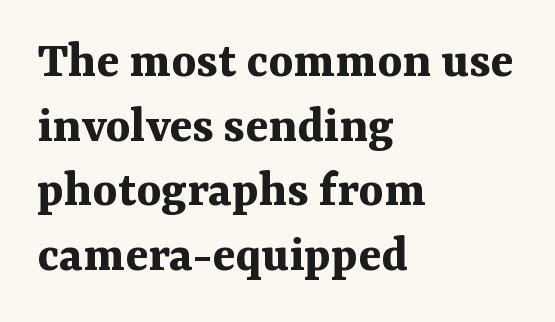
The image shows 53 px bold serif type, upright; set left-aligned, line spacing 1.22x, normal letter spacing, not underlined; medium stroke contrast and a medium x-height.
